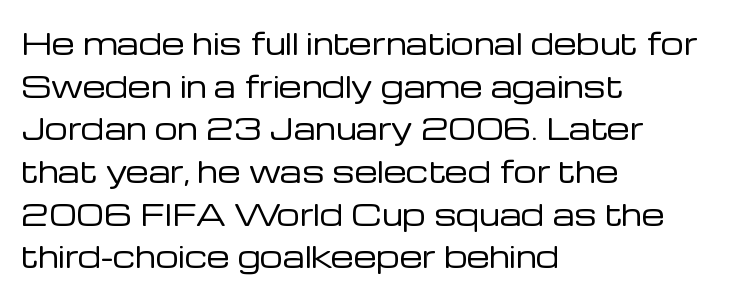
The specimen omits any rule beneath the text block's lines. This is sans-serif lettering, the kind often seen on screens and signage. Horizontally, the lines are justified to the leading edge only. Evenly set lines give the paragraph a standard silhouette. The specimen reads as upright at a glance. Stroke mass is kept to a normal reading level or below.
